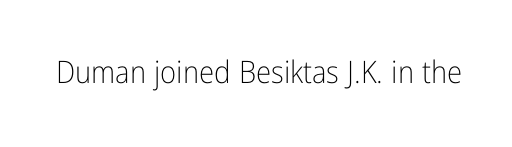
Q: Is the text bold? A: No.
Q: Is the text italic (slanted)? A: No, it is upright.
Q: Is the typeface a serif or a sans-serif typeface? A: Sans-serif.
Q: Is the text underlined? A: No.
Q: Is the spacing between letters normal or unusually wide? A: Normal.
Q: Width (condensed, normal, or wide)? A: Condensed.
Q: Stroke contrast? A: Low.
Q: x-height? A: Medium.
Q: Monospaced? A: No.
